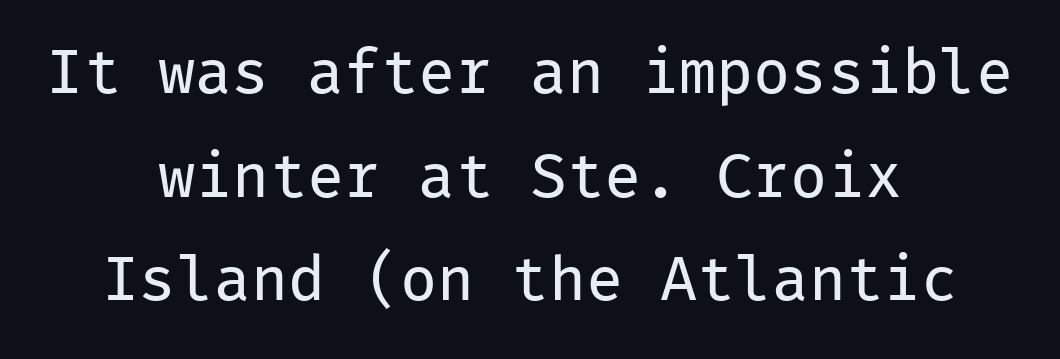
The image shows 62 px regular-weight sans-serif type, upright, monospaced; set centered, normal line spacing (1.67x), normal letter spacing, not underlined; low stroke contrast and a medium x-height.
